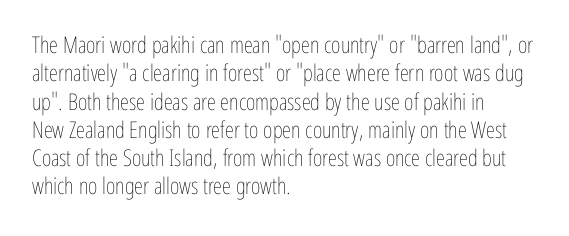
{"italic": "no", "bold": "no", "underline": "no", "align": "left", "line_spacing_ratio": 1.23, "letter_spacing": "normal", "letter_spacing_em": 0.0, "glyph_px": 23}
